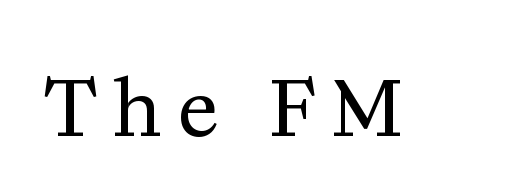
Observe the wide spacing: letters keep a clear distance from each other. The face used here is seriffed, in the tradition of book romans. Vertical strokes here are truly vertical. A typesetter would call this proportional, since set widths differ per character. Bare-footed words on every line.
